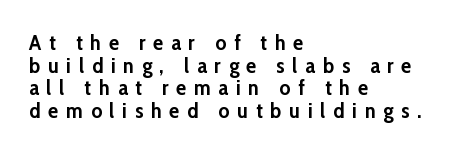
The image shows 21 px bold type, upright; set left-aligned, tight line spacing (1.08x), unusually wide letter spacing (+0.37 em), not underlined.
